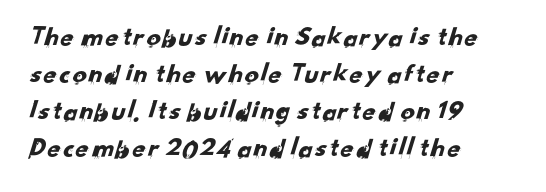
Q: Is the typeface a serif or a sans-serif typeface? A: Sans-serif.
Q: Is the text underlined? A: No.
Q: How is the paragraph aligned? A: Left-aligned.
Q: Is the spacing between letters normal or unusually wide? A: Normal.
Q: Is the spacing between lines tight, normal or loose? A: Normal.
Q: Width (condensed, normal, or wide)? A: Normal.
Q: Stroke contrast? A: Low.
Q: x-height? A: Small.
Q: Monospaced? A: No.
